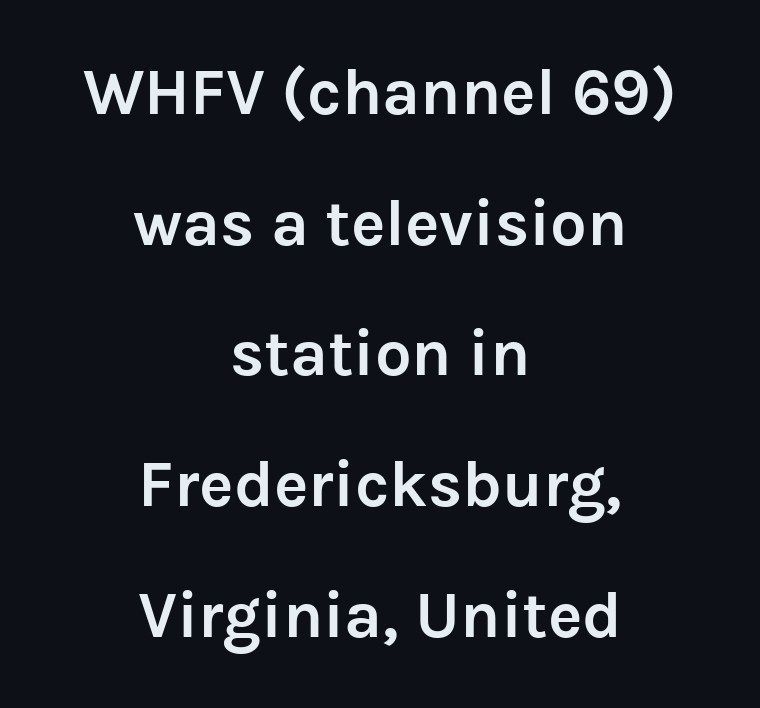
{"serif": "no", "italic": "no", "bold": "yes", "weight": "semibold", "width": "normal", "stroke_contrast": "low", "x_height": "medium", "monospaced": "no", "underline": "no", "align": "center", "line_spacing": "loose", "line_spacing_ratio": 2.01, "letter_spacing": "normal", "letter_spacing_em": 0.0, "glyph_px": 65}
